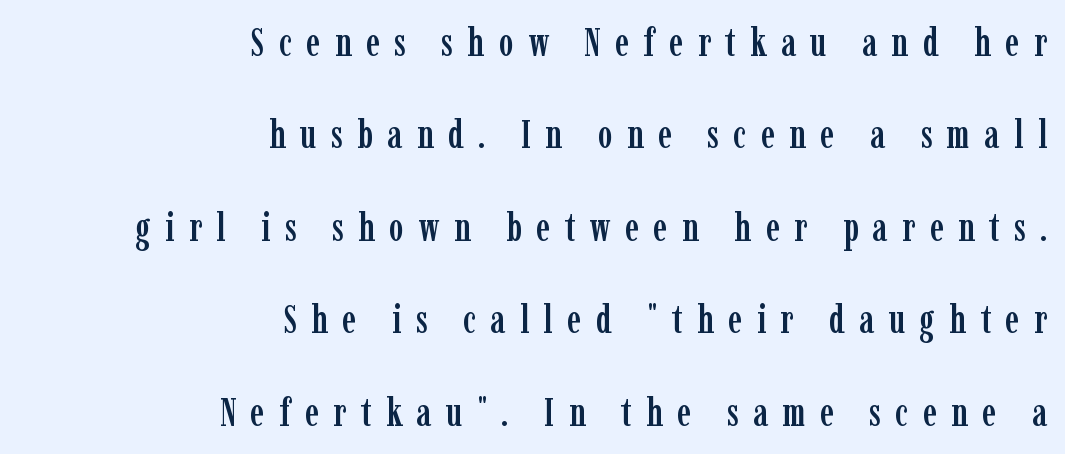
The passage shown stacks its lines with a broad gap. Serif or sans? Serif — the stroke terminals have little feet. Leftover space on each line is placed entirely before the opening word. The strip under each line holds only bare page.
